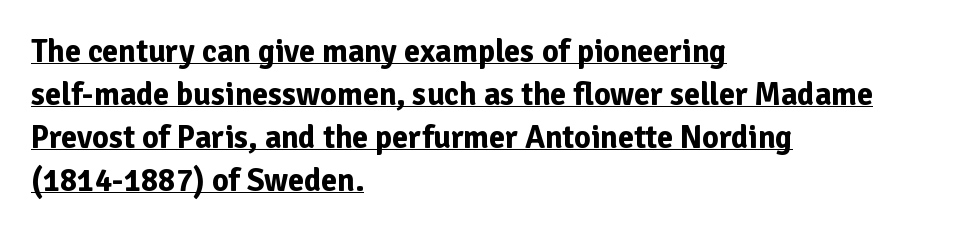
Note: no serifs on the glyphs. Typesetter's note: full bold, strokes at maximum text heaviness. Compared with a centered layout, this one pins lines to the left instead. Decoration check: the copy is underlined. Posture: vertical.
